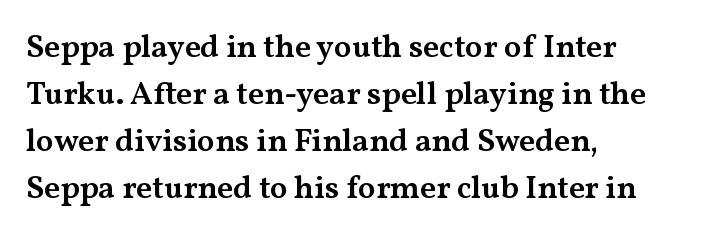
The image shows 32 px semibold, wide serif type, upright; set left-aligned, normal line spacing (1.47x), normal letter spacing, not underlined; medium stroke contrast and a medium x-height.
